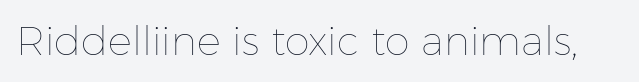
{"italic": "no", "bold": "no", "weight": "thin", "width": "normal", "stroke_contrast": "low", "x_height": "medium", "monospaced": "no", "underline": "no", "letter_spacing": "normal", "letter_spacing_em": 0.0, "glyph_px": 40}
